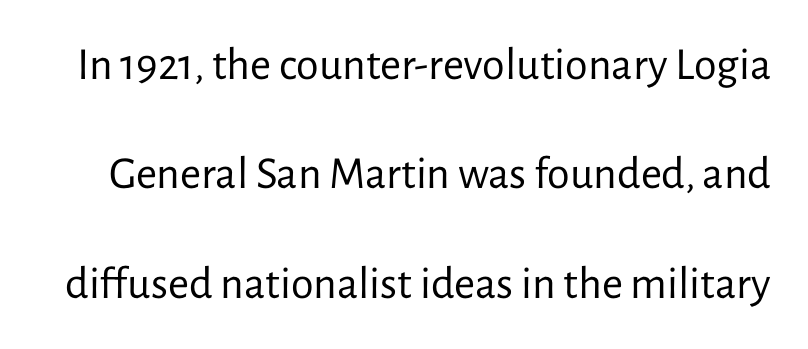
Q: Is the text bold? A: No.
Q: Is the text italic (slanted)? A: No, it is upright.
Q: Is the typeface a serif or a sans-serif typeface? A: Sans-serif.
Q: Is the text underlined? A: No.
Q: Is the spacing between letters normal or unusually wide? A: Normal.
Q: Is the spacing between lines tight, normal or loose? A: Loose.
Q: Width (condensed, normal, or wide)? A: Normal.
Q: Stroke contrast? A: Low.
Q: x-height? A: Medium.
Q: Monospaced? A: No.
